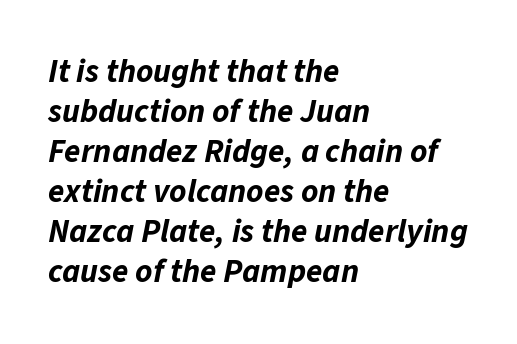
Rendered with sloped, italic letterforms. A classic flush-left, rag-right setting is used for this passage. Tracking here is standard; glyphs follow each other at the usual distance. Is this a fixed-width face? No — the glyphs have proportional, varying widths. The letters are bold, with thick, heavy strokes. The space beneath each line is pristine and unruled.
